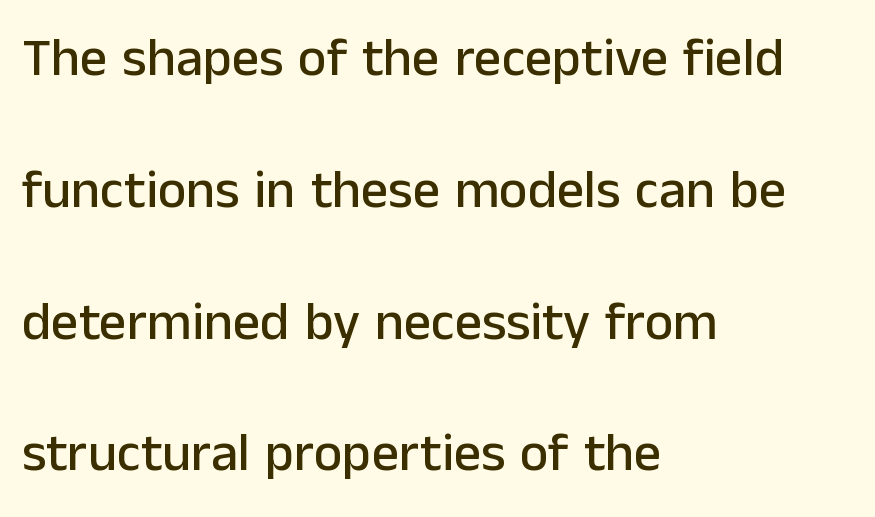
Q: Is the text italic (slanted)? A: No, it is upright.
Q: Is the typeface a serif or a sans-serif typeface? A: Sans-serif.
Q: Is the text underlined? A: No.
Q: How is the paragraph aligned? A: Left-aligned.
Q: Is the spacing between letters normal or unusually wide? A: Normal.
Q: Is the spacing between lines tight, normal or loose? A: Loose.
Q: Width (condensed, normal, or wide)? A: Normal.
Q: Stroke contrast? A: Low.
Q: x-height? A: Medium.
Q: Monospaced? A: No.
